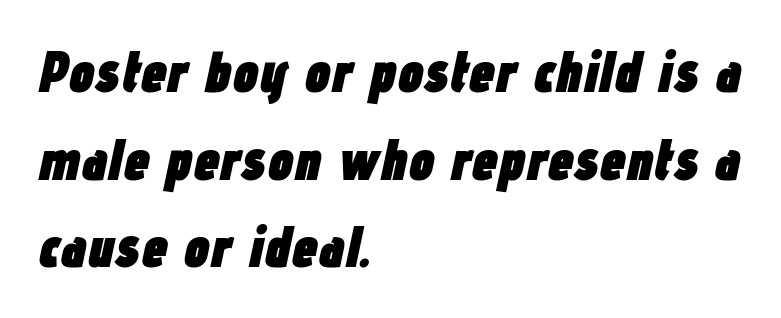
{"italic": "yes", "lean": "right", "slant_degrees": 12, "bold": "yes", "weight": "heavy", "width": "condensed", "stroke_contrast": "low", "x_height": "medium", "monospaced": "no", "underline": "no", "align": "left", "line_spacing": "normal", "line_spacing_ratio": 1.51, "letter_spacing": "normal", "letter_spacing_em": 0.0, "glyph_px": 58}
